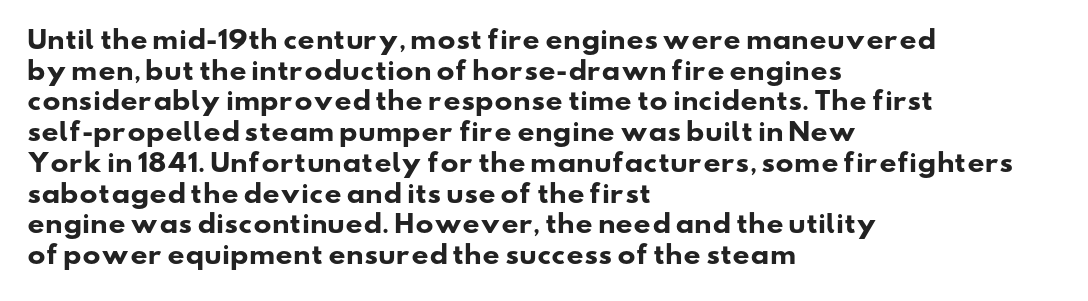
Line starts are locked; line ends wander. Underlining? Definitely not there. Is there much room between lines? A standard amount, neither cramped nor airy. You'd pick this weight for a headline — it's a proper bold.
